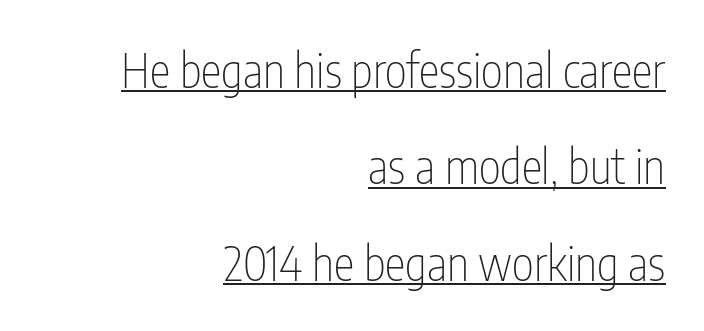
Q: Is the text bold? A: No.
Q: Is the text italic (slanted)? A: No, it is upright.
Q: Is the typeface a serif or a sans-serif typeface? A: Sans-serif.
Q: Is the text underlined? A: Yes.
Q: How is the paragraph aligned? A: Right-aligned.
Q: Is the spacing between letters normal or unusually wide? A: Normal.
Q: Is the spacing between lines tight, normal or loose? A: Loose.
Q: Width (condensed, normal, or wide)? A: Condensed.
Q: Stroke contrast? A: Low.
Q: x-height? A: Medium.
Q: Monospaced? A: No.
